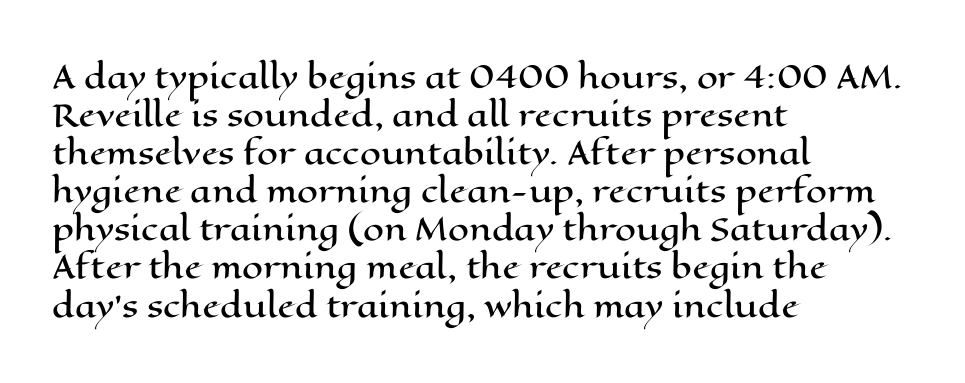
The image shows 30 px wide type, upright; set left-aligned, normal line spacing (1.27x), normal letter spacing, not underlined; high stroke contrast and a medium x-height.
